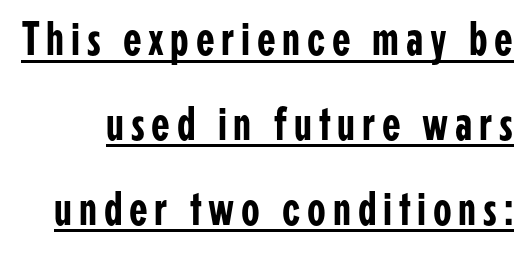
{"serif": "no", "italic": "no", "width": "condensed", "stroke_contrast": "low", "x_height": "medium", "monospaced": "no", "underline": "yes", "line_spacing_ratio": 1.77, "glyph_px": 48}
